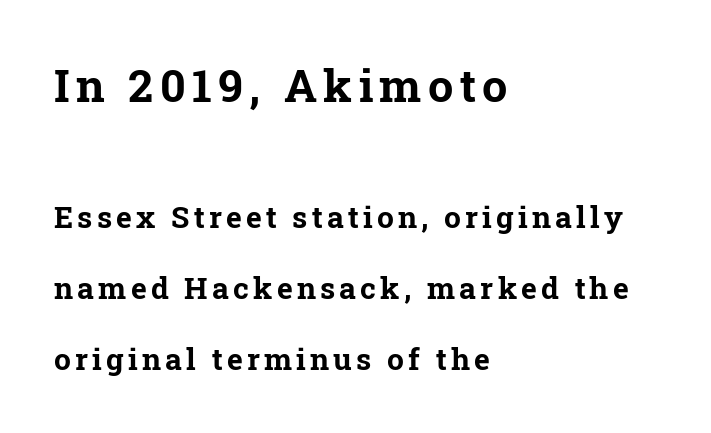
The image shows 45 px bold serif type, upright; set left-aligned, loose line spacing (2.36x), not underlined; the first (top) block is 1.5x larger; low stroke contrast and a medium x-height.
